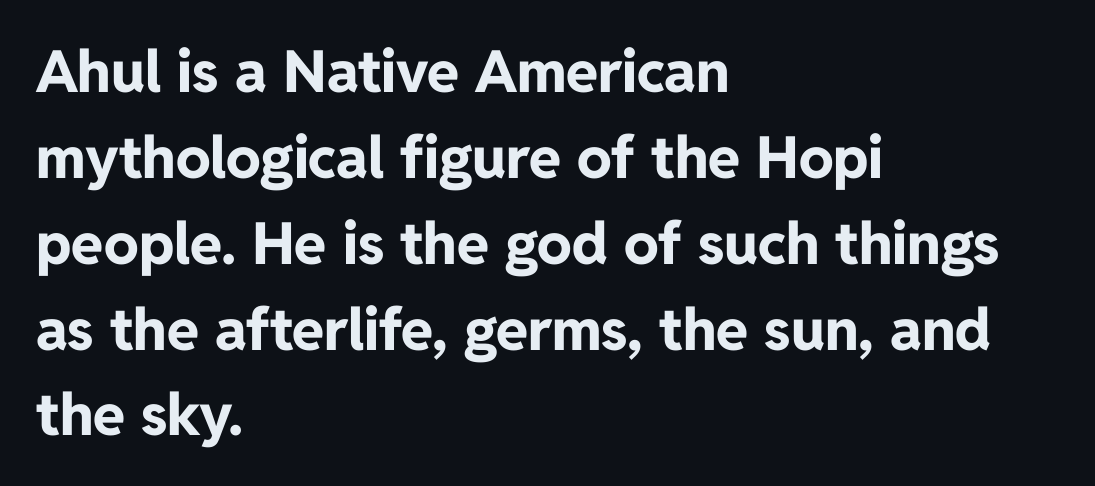
Q: Is the text bold? A: Yes.
Q: Is the text italic (slanted)? A: No, it is upright.
Q: Is the typeface a serif or a sans-serif typeface? A: Sans-serif.
Q: Is the text underlined? A: No.
Q: How is the paragraph aligned? A: Left-aligned.
Q: Is the spacing between letters normal or unusually wide? A: Normal.
Q: Is the spacing between lines tight, normal or loose? A: Normal.
Q: Width (condensed, normal, or wide)? A: Normal.
Q: Stroke contrast? A: Low.
Q: x-height? A: Medium.
Q: Monospaced? A: No.
